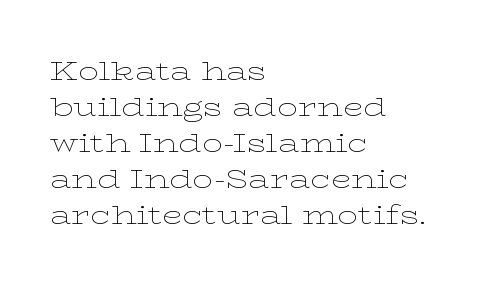
Q: Is the text bold? A: No.
Q: Is the text italic (slanted)? A: No, it is upright.
Q: Is the text underlined? A: No.
Q: How is the paragraph aligned? A: Left-aligned.
Q: Is the spacing between letters normal or unusually wide? A: Normal.
Q: Is the spacing between lines tight, normal or loose? A: Normal.
